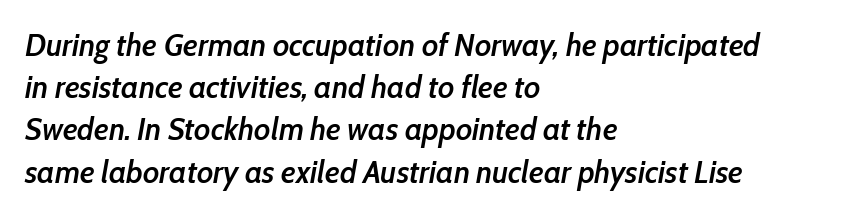
{"italic": "yes", "lean": "right", "slant_degrees": 10, "bold": "semi", "weight": "semibold", "width": "condensed", "stroke_contrast": "low", "x_height": "medium", "monospaced": "no", "underline": "no", "align": "left", "line_spacing": "normal", "line_spacing_ratio": 1.32, "letter_spacing": "normal", "letter_spacing_em": 0.0, "glyph_px": 32}
